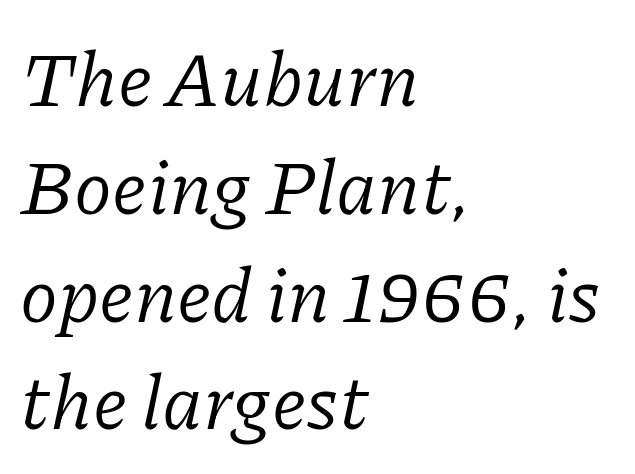
The letters advance in unequal steps, a hallmark of proportional type. Does the type have serifs? Yes, each stem ends in a small foot. The space between consecutive lines is moderate. Bare-footed words on every line.
